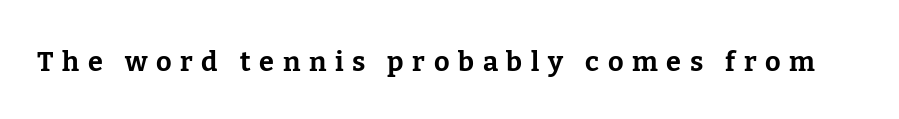
Q: Is the text bold? A: Yes.
Q: Is the text italic (slanted)? A: No, it is upright.
Q: Is the text underlined? A: No.
Q: Is the spacing between letters normal or unusually wide? A: Unusually wide.
